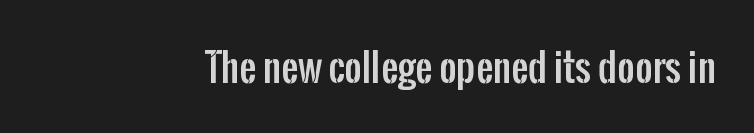
Q: Is the text italic (slanted)? A: No, it is upright.
Q: Is the typeface a serif or a sans-serif typeface? A: Sans-serif.
Q: Is the text underlined? A: No.
Q: Is the spacing between letters normal or unusually wide? A: Normal.
Q: Width (condensed, normal, or wide)? A: Condensed.
Q: Stroke contrast? A: Low.
Q: x-height? A: Medium.
Q: Monospaced? A: No.
